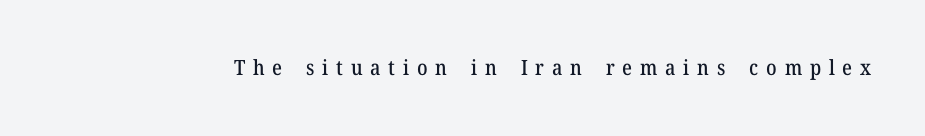
{"italic": "no", "underline": "no", "letter_spacing": "wide", "letter_spacing_em": 0.37, "glyph_px": 21}
